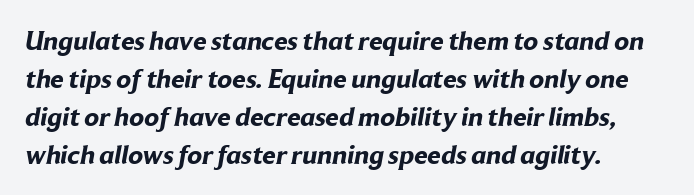
The image shows 27 px bold type; set left-aligned, normal line spacing (1.41x), normal letter spacing, not underlined.
